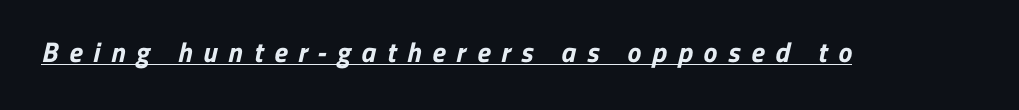
{"serif": "no", "bold": "yes", "weight": "bold", "width": "normal", "stroke_contrast": "low", "x_height": "medium", "monospaced": "no", "underline": "yes", "letter_spacing": "wide", "letter_spacing_em": 0.39, "glyph_px": 28}
